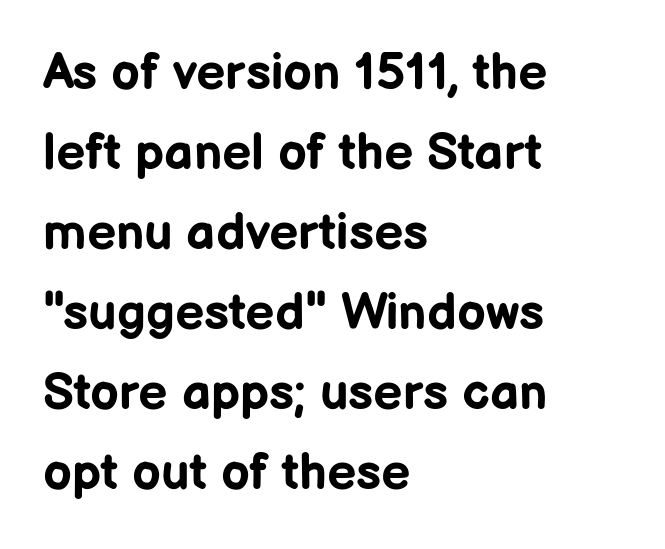
Visually the block forms a straight wall on the left and a jagged coastline on the right. Plain, unruled lines of type. These lines are rendered in a variable-pitch font. The gaps between neighbouring characters are ordinary and unremarkable. Horizontal bands of white between lines are of average thickness.
